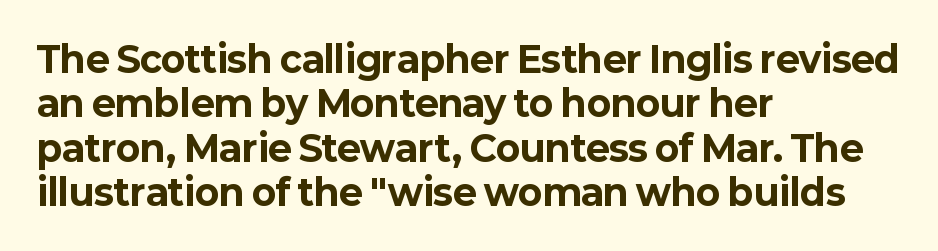
{"serif": "no", "italic": "no", "bold": "yes", "weight": "bold", "width": "normal", "stroke_contrast": "low", "x_height": "medium", "monospaced": "no", "underline": "no", "align": "left", "line_spacing_ratio": 1.23, "letter_spacing": "normal", "letter_spacing_em": 0.0, "glyph_px": 36}
